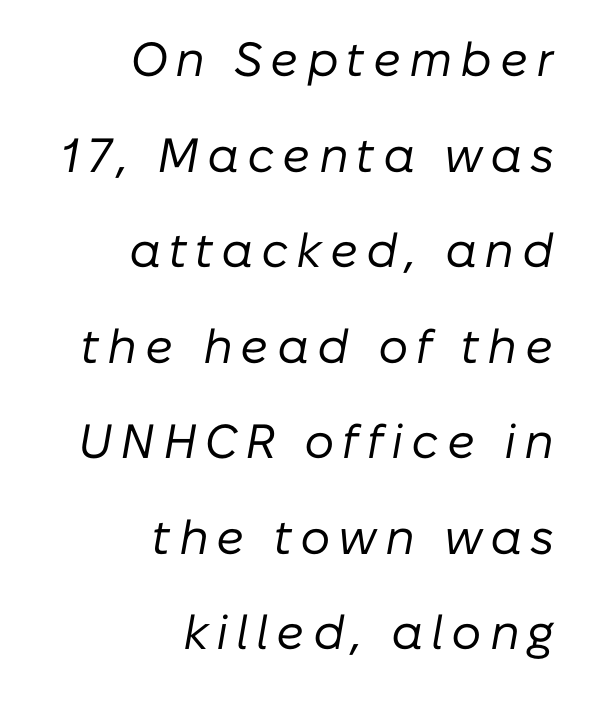
Q: Is the text bold? A: No.
Q: Is the text italic (slanted)? A: Yes, it leans right by about 10 degrees.
Q: Is the text underlined? A: No.
Q: How is the paragraph aligned? A: Right-aligned.
Q: Is the spacing between lines tight, normal or loose? A: Loose.
Q: Width (condensed, normal, or wide)? A: Normal.
Q: Stroke contrast? A: Low.
Q: x-height? A: Medium.
Q: Monospaced? A: No.
